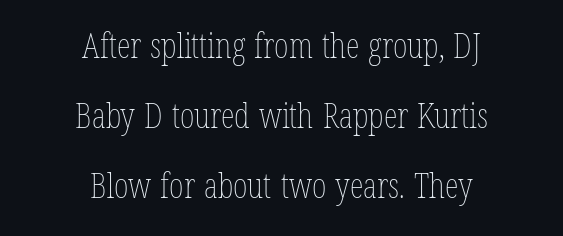
{"italic": "no", "bold": "no", "weight": "thin", "width": "condensed", "stroke_contrast": "low", "x_height": "medium", "monospaced": "no", "underline": "no", "align": "center", "line_spacing": "loose", "line_spacing_ratio": 2.0, "letter_spacing": "normal", "letter_spacing_em": 0.0, "glyph_px": 35}
